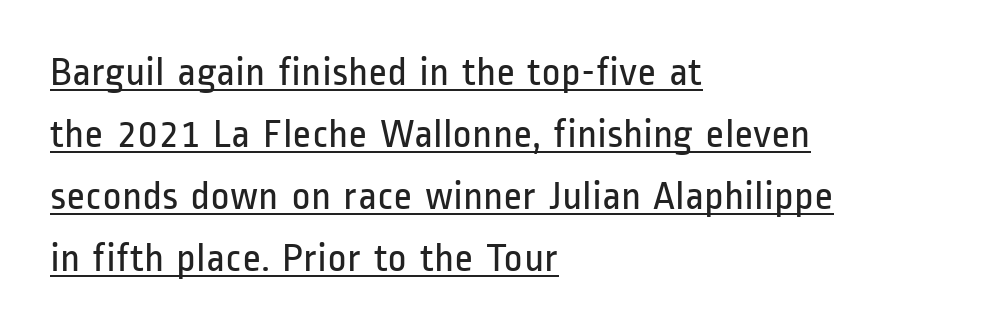
A typesetter would call this proportional, since set widths differ per character. Note: no serifs on the glyphs. Inter-character spacing is left at the font's built-in metrics. Think standard paragraph weight, or any step lighter than that. When letters stand straight like this, we call the style roman or upright.
